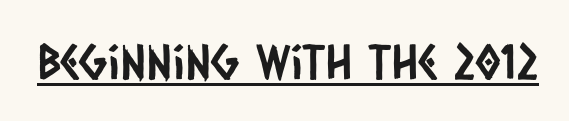
Q: Is the typeface a serif or a sans-serif typeface? A: Sans-serif.
Q: Is the text underlined? A: Yes.
Q: Is the spacing between letters normal or unusually wide? A: Normal.
Q: Width (condensed, normal, or wide)? A: Condensed.
Q: Stroke contrast? A: Low.
Q: x-height? A: Large.
Q: Monospaced? A: No.
